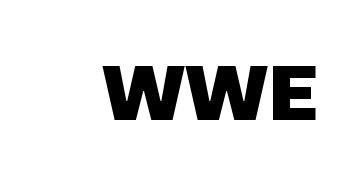
{"serif": "no", "italic": "no", "bold": "yes", "weight": "heavy", "width": "normal", "stroke_contrast": "low", "x_height": "medium", "monospaced": "no", "underline": "no", "letter_spacing": "normal", "letter_spacing_em": 0.0, "glyph_px": 79}
